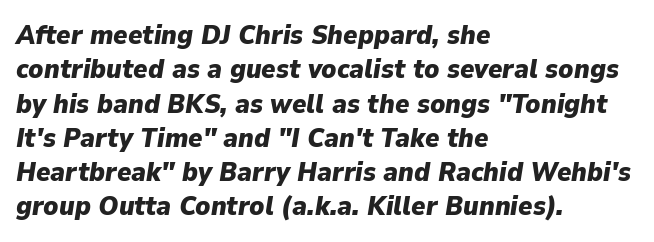
The image shows 27 px bold type, italic (leaning right); set left-aligned, normal line spacing (1.27x), normal letter spacing, not underlined.
